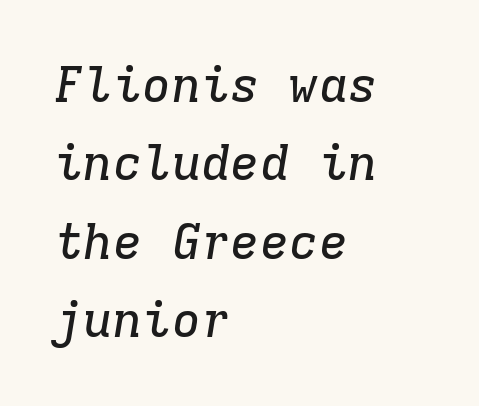
The image shows 49 px serif type, italic (leaning right), monospaced; set left-aligned, normal line spacing (1.6x), normal letter spacing, not underlined; low stroke contrast and a medium x-height.
